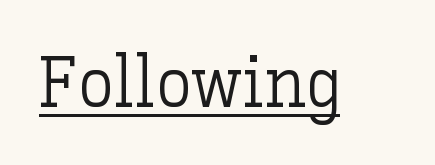
{"italic": "no", "bold": "no", "weight": "light", "width": "normal", "stroke_contrast": "low", "x_height": "medium", "monospaced": "no", "underline": "yes", "letter_spacing": "normal", "letter_spacing_em": 0.0, "glyph_px": 71}
